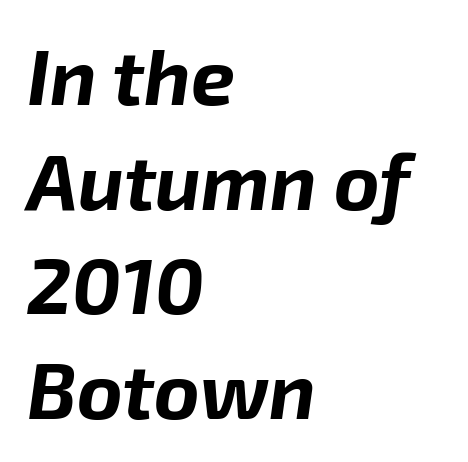
{"italic": "yes", "lean": "right", "slant_degrees": 8, "bold": "yes", "weight": "bold", "width": "normal", "stroke_contrast": "low", "x_height": "medium", "monospaced": "no", "underline": "no", "align": "left", "line_spacing": "normal", "line_spacing_ratio": 1.34, "letter_spacing": "normal", "letter_spacing_em": 0.0, "glyph_px": 78}
